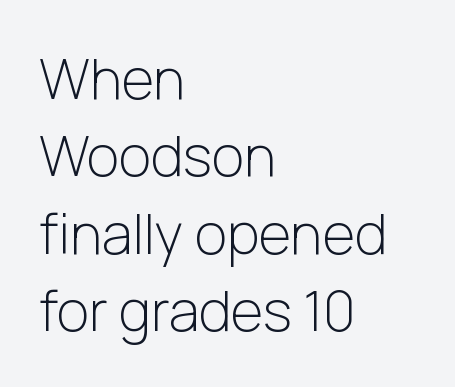
The image shows 56 px light sans-serif type, upright; set left-aligned, normal line spacing (1.38x), normal letter spacing, not underlined; low stroke contrast and a medium x-height.
